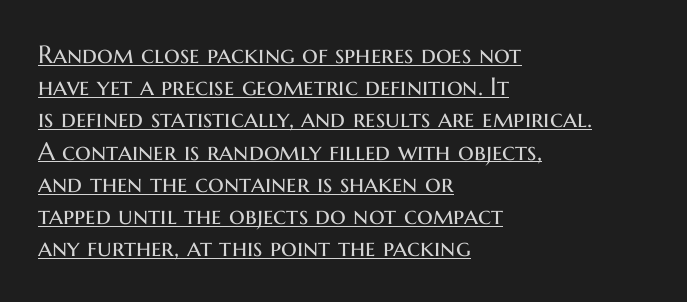
The image shows 25 px text type, upright; set left-aligned, normal line spacing (1.29x), normal letter spacing, underlined.
